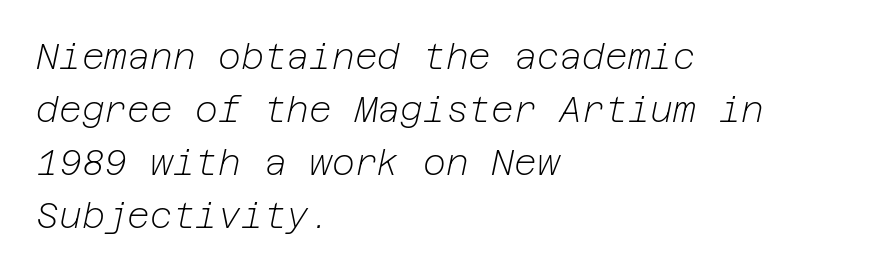
When letters slant like this, we call the style italic. Heaviness? Minimal to ordinary, like unemphasized prose. Check under the words: just untouched page. The passage shown has conventional tracking throughout.
